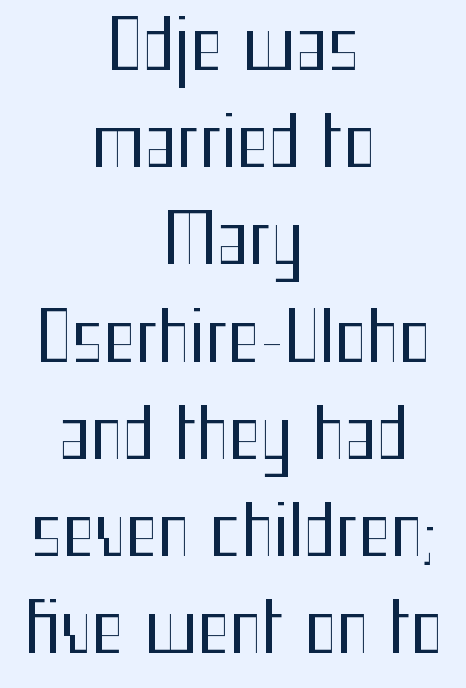
Q: Is the text bold? A: No.
Q: Is the text italic (slanted)? A: No, it is upright.
Q: Is the typeface a serif or a sans-serif typeface? A: Sans-serif.
Q: Is the text underlined? A: No.
Q: How is the paragraph aligned? A: Centered.
Q: Is the spacing between letters normal or unusually wide? A: Normal.
Q: Is the spacing between lines tight, normal or loose? A: Normal.
Q: Width (condensed, normal, or wide)? A: Condensed.
Q: Stroke contrast? A: Medium.
Q: x-height? A: Medium.
Q: Monospaced? A: No.
